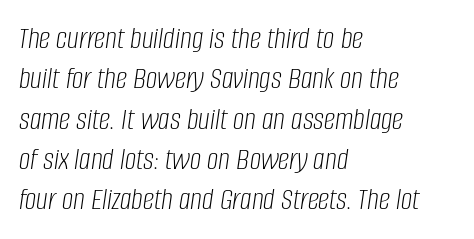
{"italic": "yes", "lean": "right", "slant_degrees": 8, "bold": "no", "weight": "light", "width": "condensed", "stroke_contrast": "low", "x_height": "large", "monospaced": "no", "underline": "no", "align": "left", "line_spacing": "normal", "line_spacing_ratio": 1.26, "letter_spacing": "normal", "letter_spacing_em": 0.0, "glyph_px": 32}
